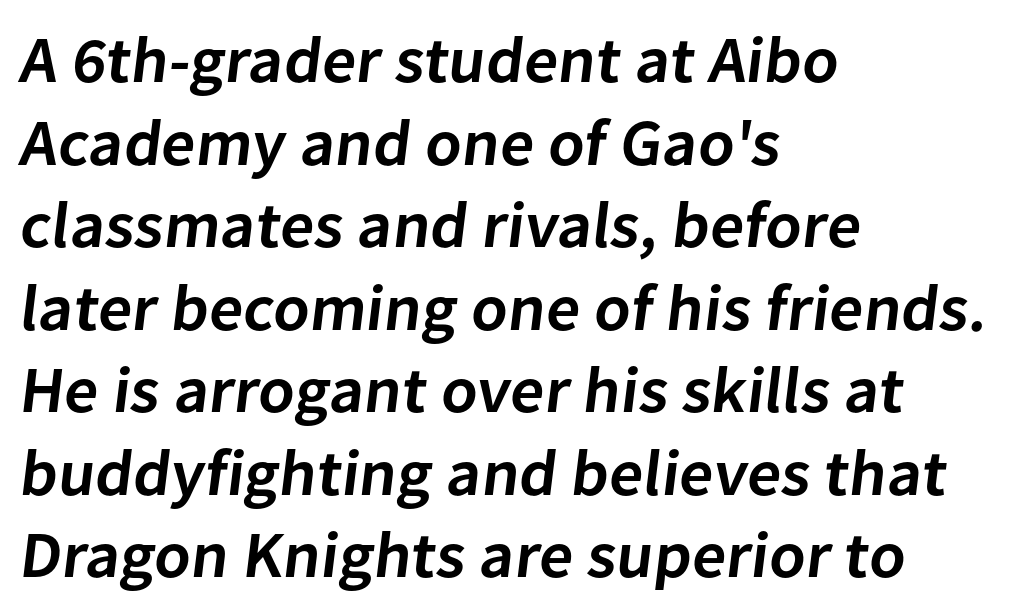
Anything drawn beneath the words? Only blank space. Visually the block forms a straight wall on the left and a jagged coastline on the right. Reading down the column, the eye jumps a familiar distance to each next line. Varying glyph widths throughout — classic text-font behaviour. The rendering keeps characters at their native spacing. The designer went with a sans here, leaving each stem footless.
